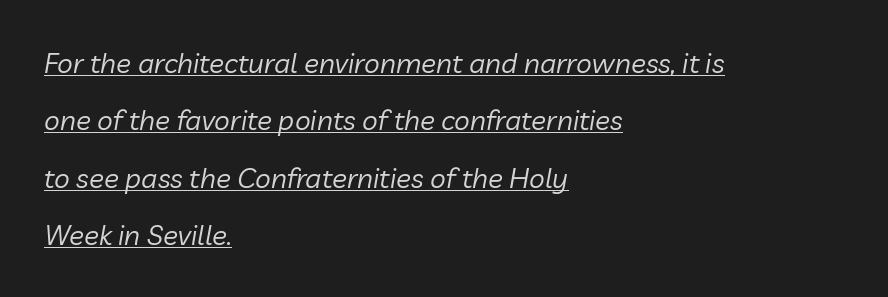
{"italic": "yes", "lean": "right", "slant_degrees": 10, "bold": "no", "weight": "regular", "width": "normal", "stroke_contrast": "low", "x_height": "medium", "monospaced": "no", "underline": "yes", "align": "left", "line_spacing": "loose", "line_spacing_ratio": 2.05, "letter_spacing": "normal", "letter_spacing_em": 0.0, "glyph_px": 28}
